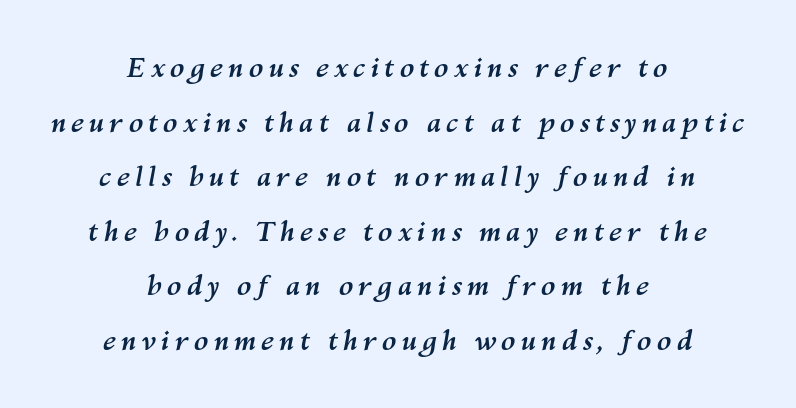
The image shows 27 px bold type, italic (leaning right); set centered, loose line spacing (2.02x), not underlined.
